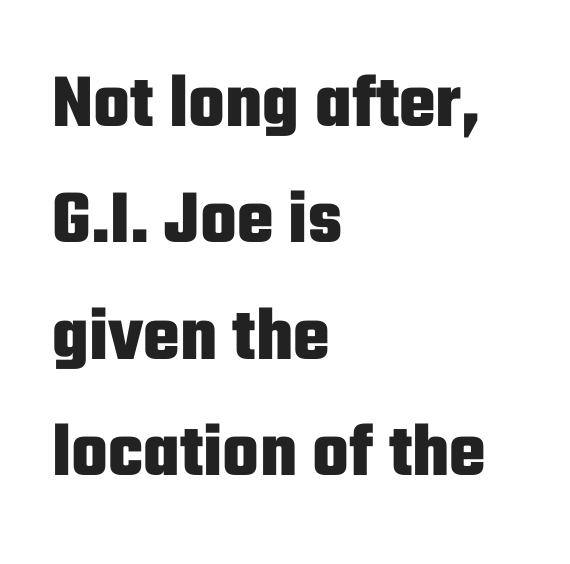
Q: Is the text bold? A: Yes.
Q: Is the text italic (slanted)? A: No, it is upright.
Q: Is the typeface a serif or a sans-serif typeface? A: Sans-serif.
Q: Is the text underlined? A: No.
Q: How is the paragraph aligned? A: Left-aligned.
Q: Is the spacing between letters normal or unusually wide? A: Normal.
Q: Is the spacing between lines tight, normal or loose? A: Normal.
Q: Width (condensed, normal, or wide)? A: Condensed.
Q: Stroke contrast? A: Low.
Q: x-height? A: Medium.
Q: Monospaced? A: No.
